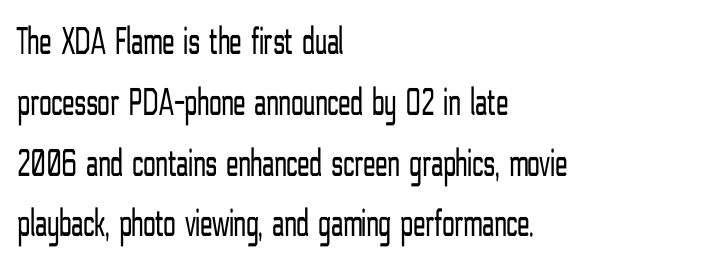
The image shows 40 px light, condensed sans-serif type, upright; set left-aligned, normal line spacing (1.52x), normal letter spacing, not underlined; low stroke contrast and a medium x-height.
